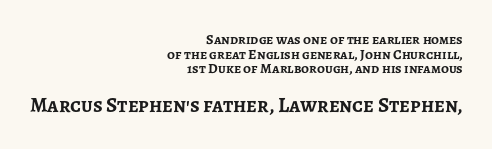
The image shows 21 px bold type, upright; set right-aligned, tight line spacing (1.05x), normal letter spacing, not underlined; the second (bottom) block is 1.5x larger.
